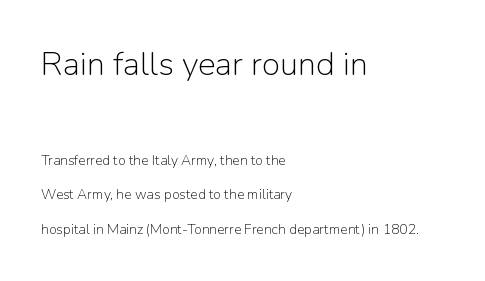
Q: Is the text bold? A: No.
Q: Is the text italic (slanted)? A: No, it is upright.
Q: Is the typeface a serif or a sans-serif typeface? A: Sans-serif.
Q: Is the text underlined? A: No.
Q: How is the paragraph aligned? A: Left-aligned.
Q: Is the spacing between letters normal or unusually wide? A: Normal.
Q: Is the spacing between lines tight, normal or loose? A: Loose.
Q: Which block of text is set in a larger size, the first (top) or the second (bottom)? A: The first (top) one.
Q: Width (condensed, normal, or wide)? A: Normal.
Q: Stroke contrast? A: Low.
Q: x-height? A: Medium.
Q: Monospaced? A: No.
